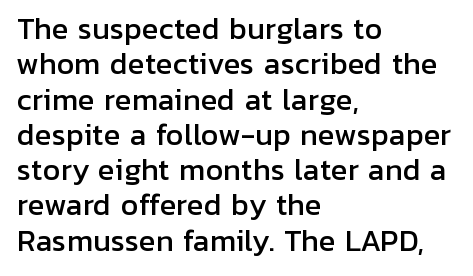
The image shows 28 px sans-serif type, upright; set left-aligned, normal line spacing (1.26x), normal letter spacing, not underlined; low stroke contrast and a medium x-height.
